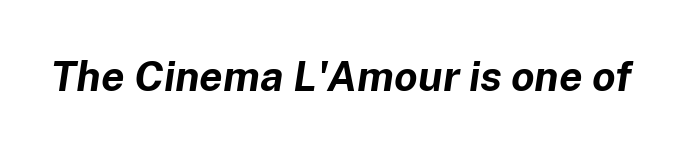
{"italic": "yes", "lean": "right", "slant_degrees": 8, "bold": "yes", "weight": "bold", "width": "normal", "stroke_contrast": "low", "x_height": "medium", "monospaced": "no", "underline": "no", "letter_spacing": "normal", "letter_spacing_em": 0.0, "glyph_px": 42}
